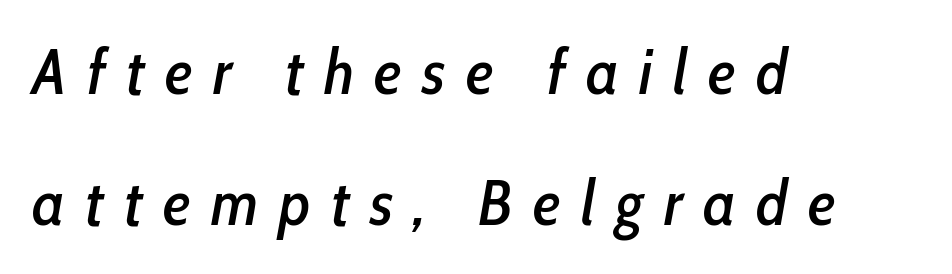
The image shows 64 px condensed type, italic (leaning right); set left-aligned, loose line spacing (2.05x), unusually wide letter spacing (+0.32 em), not underlined; low stroke contrast and a medium x-height.
